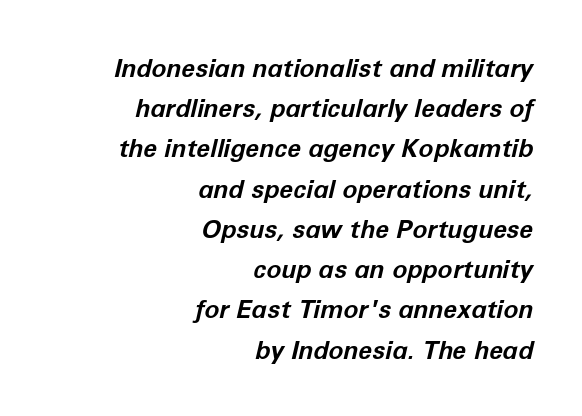
The image shows 25 px bold type, italic (leaning right); set right-aligned, normal line spacing (1.61x), normal letter spacing, not underlined.
